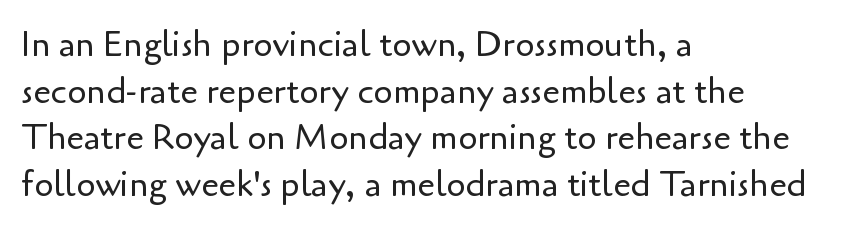
Do the characters align in a grid? No, the font is proportional. Caption: face not bold, strokes unweighted. Serif or sans? Sans — the stroke terminals are bare. The specimen reads as upright at a glance. The setting favours the left margin, as ordinary paragraphs usually do.
